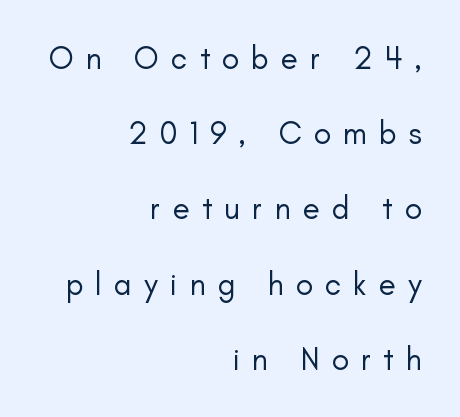
The specimen reads as upright at a glance. Grotesque or geometric, the face here clearly has no serifs. A student would call this right alignment; a typographer would say flush right, rag left. Display-style spreading of the glyphs; the letterfit is very open. Weight class: somewhere from thin through regular.
